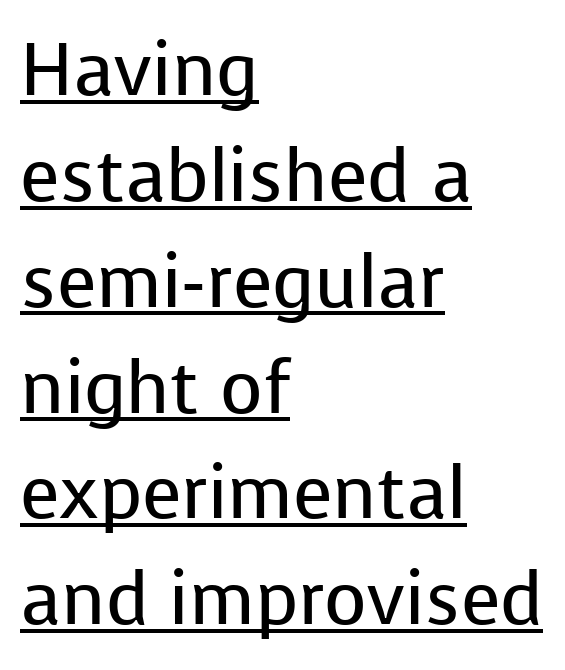
The image shows 73 px regular-weight sans-serif type, upright; set left-aligned, normal line spacing (1.45x), normal letter spacing, underlined; low stroke contrast and a medium x-height.
